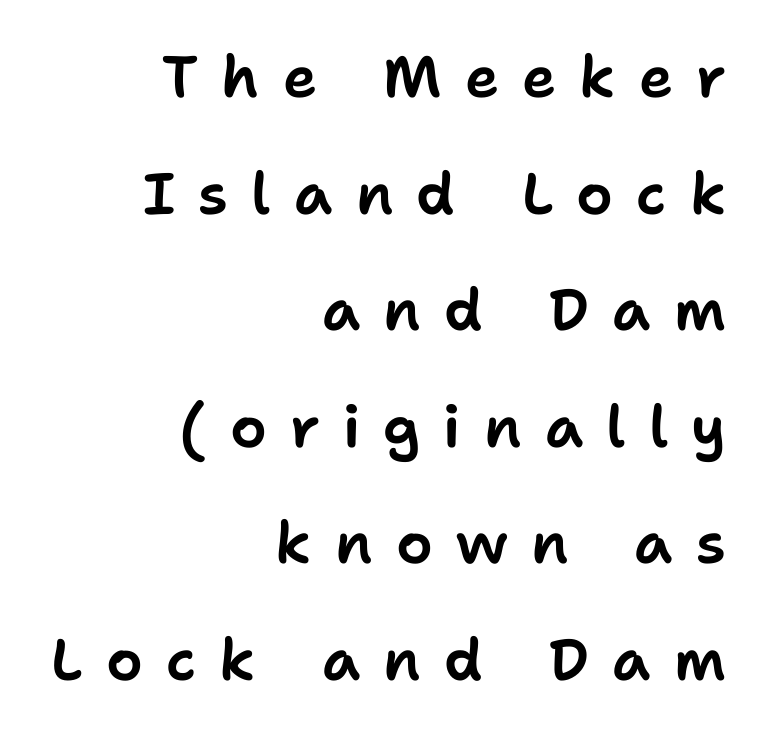
The image shows 58 px sans-serif type, upright; set right-aligned, loose line spacing (2.01x), unusually wide letter spacing (+0.4 em), not underlined; low stroke contrast and a medium x-height.
